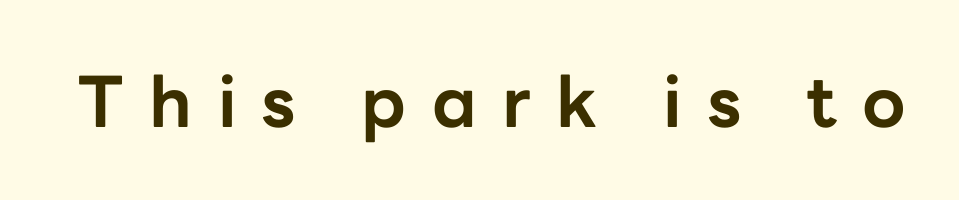
{"serif": "no", "italic": "no", "bold": "yes", "weight": "bold", "width": "normal", "stroke_contrast": "low", "x_height": "medium", "monospaced": "no", "underline": "no", "letter_spacing": "wide", "letter_spacing_em": 0.36, "glyph_px": 70}
